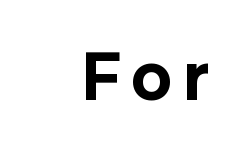
{"serif": "no", "italic": "no", "bold": "yes", "weight": "bold", "width": "normal", "stroke_contrast": "low", "x_height": "medium", "monospaced": "no", "underline": "no", "glyph_px": 60}
